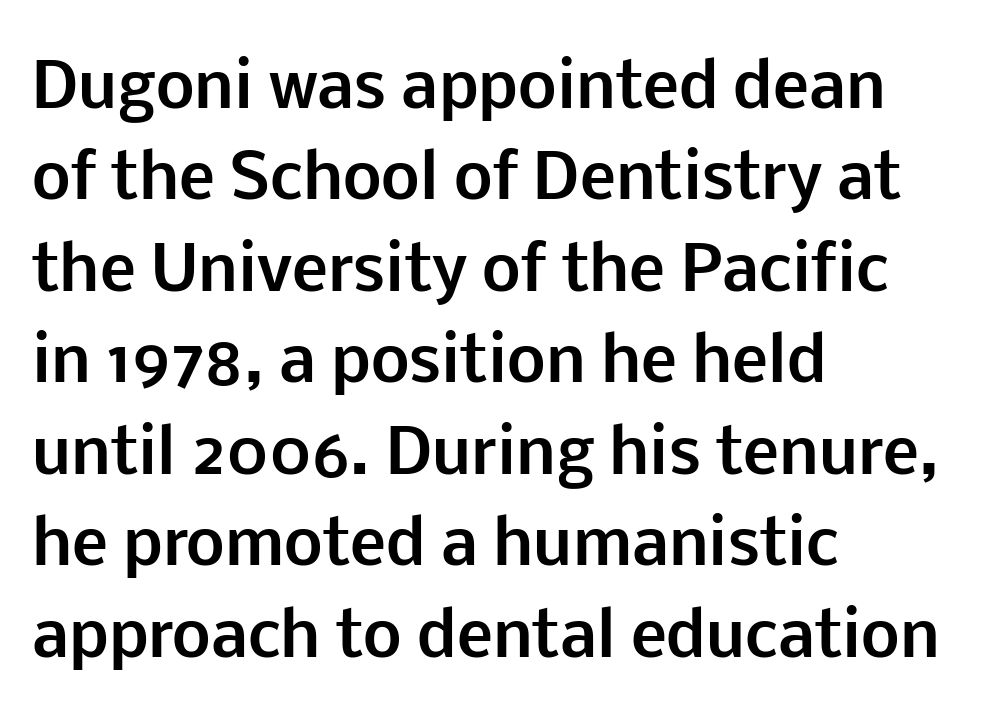
The image shows 61 px bold sans-serif type, upright; set left-aligned, normal line spacing (1.5x), normal letter spacing, not underlined; low stroke contrast and a medium x-height.
